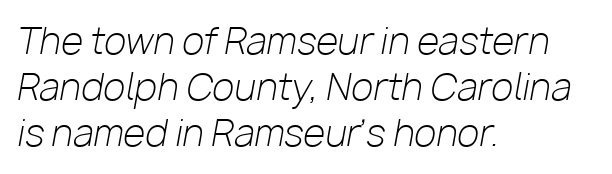
Q: Is the text bold? A: No.
Q: Is the text italic (slanted)? A: Yes, it leans right by about 10 degrees.
Q: Is the text underlined? A: No.
Q: How is the paragraph aligned? A: Left-aligned.
Q: Is the spacing between letters normal or unusually wide? A: Normal.
Q: Is the spacing between lines tight, normal or loose? A: Normal.
Q: Width (condensed, normal, or wide)? A: Normal.
Q: Stroke contrast? A: Low.
Q: x-height? A: Medium.
Q: Monospaced? A: No.
